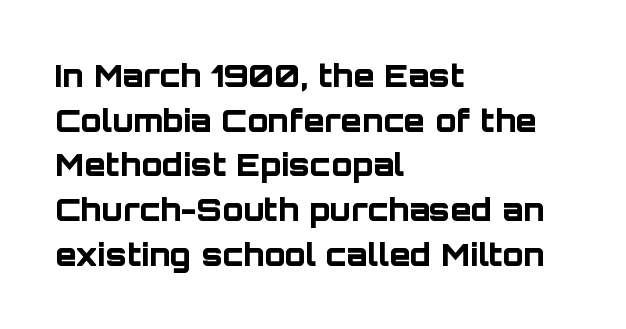
The image shows 31 px bold sans-serif type, upright; set left-aligned, normal line spacing (1.44x), normal letter spacing, not underlined; low stroke contrast and a large x-height.
